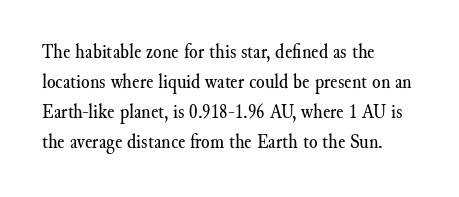
The image shows 22 px text type, upright; set left-aligned, normal line spacing (1.36x), normal letter spacing, not underlined.
